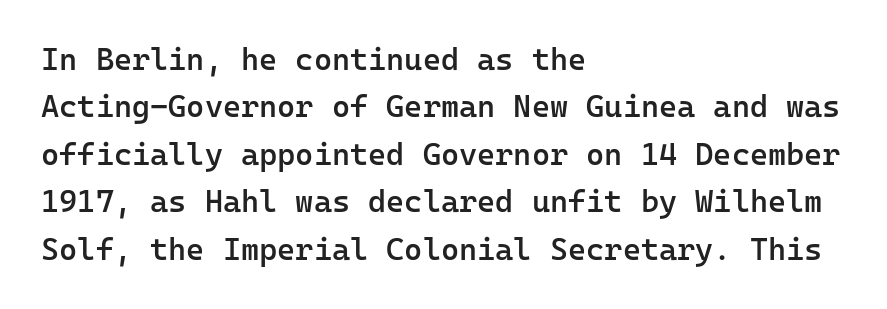
The image shows 31 px semibold sans-serif type, upright, monospaced; set left-aligned, normal line spacing (1.53x), normal letter spacing, not underlined; low stroke contrast and a medium x-height.
